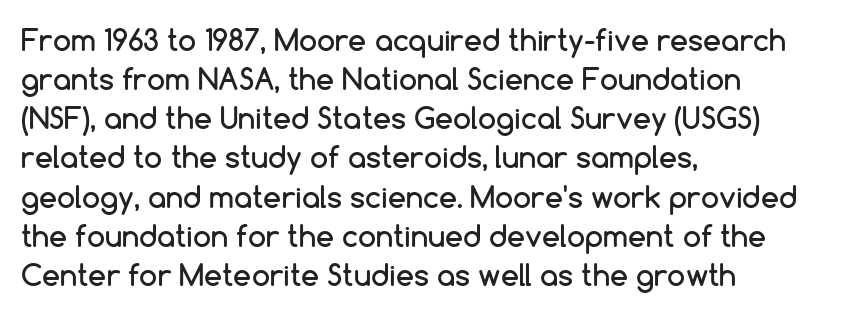
Nobody touched the tracking dial on this one. Words float on clear page, feet unadorned. The letters stand straight up with perfectly vertical stems. The face used here is proportionally spaced, like ordinary book or web type.
